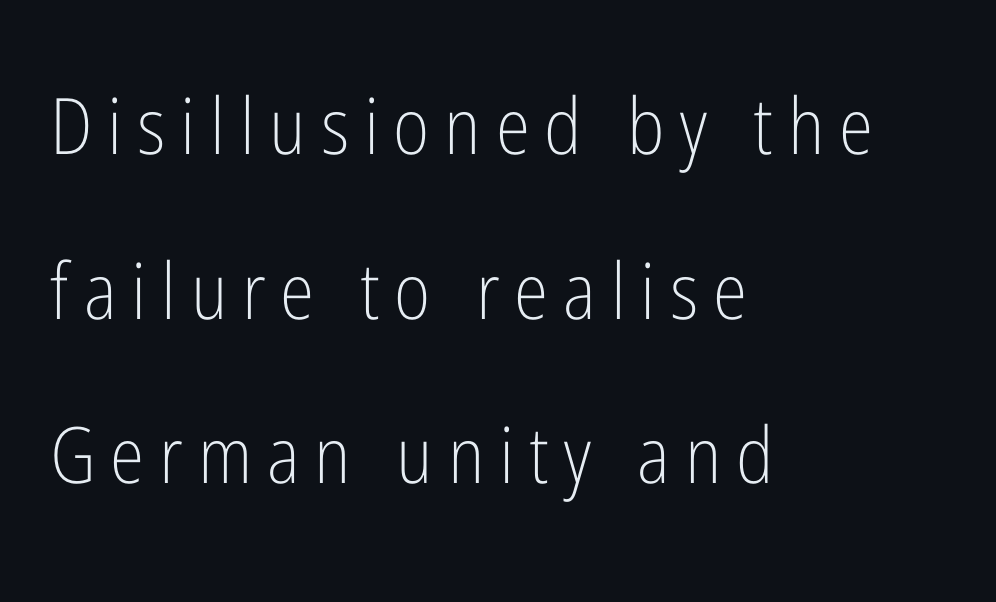
Q: Is the text bold? A: No.
Q: Is the text italic (slanted)? A: No, it is upright.
Q: Is the typeface a serif or a sans-serif typeface? A: Sans-serif.
Q: Is the text underlined? A: No.
Q: How is the paragraph aligned? A: Left-aligned.
Q: Is the spacing between lines tight, normal or loose? A: Loose.
Q: Width (condensed, normal, or wide)? A: Condensed.
Q: Stroke contrast? A: Low.
Q: x-height? A: Medium.
Q: Monospaced? A: No.
